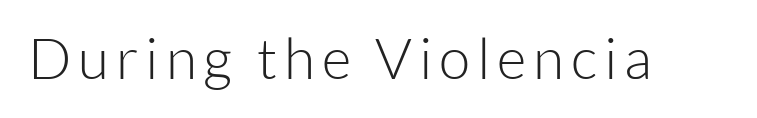
This sample has the flowing, uneven cadence of proportional lettering. This is not heavy type; no bold has been used. Stroke terminals: plain, sans-serif. The space beneath each line is pristine and unruled.
